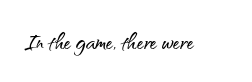
The image shows 28 px sans-serif type; set normal letter spacing, not underlined; medium stroke contrast and a small x-height.
